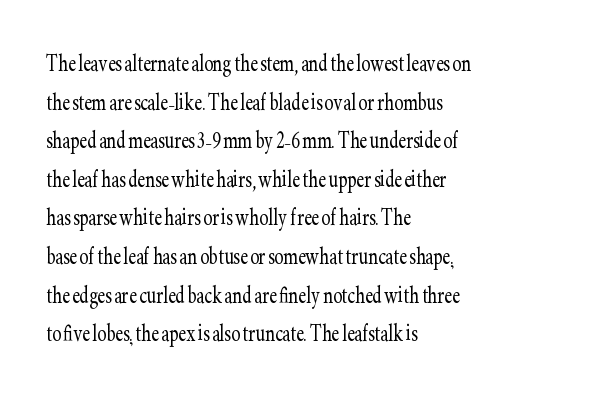
Q: Is the text bold? A: No.
Q: Is the text italic (slanted)? A: No, it is upright.
Q: Is the text underlined? A: No.
Q: How is the paragraph aligned? A: Left-aligned.
Q: Is the spacing between letters normal or unusually wide? A: Normal.
Q: Is the spacing between lines tight, normal or loose? A: Normal.
